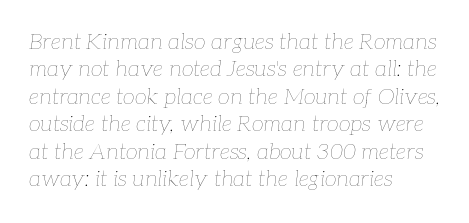
Weight: regular or lighter. Slanted lettering throughout. The baseline area is clear. Reading down the column, the eye jumps a familiar distance to each next line. The passage is arranged the way most books set body copy — flush left.
